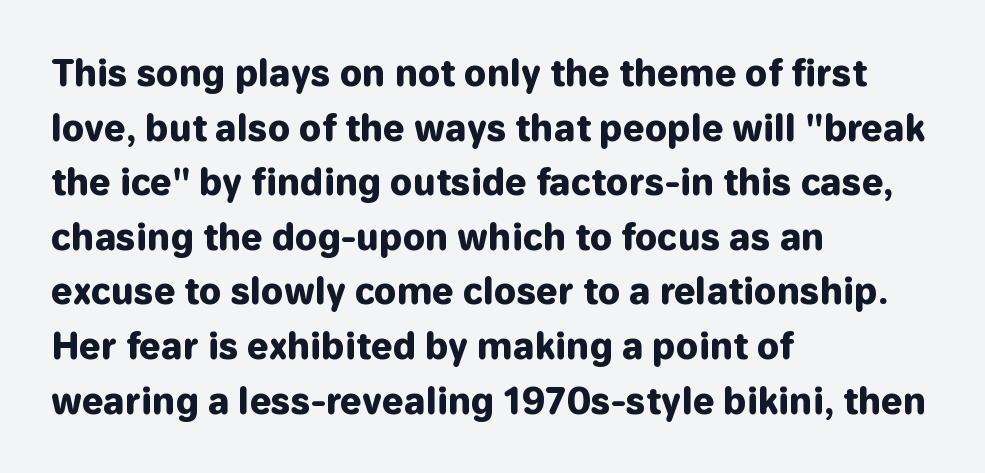
Q: Is the text bold? A: Yes.
Q: Is the text italic (slanted)? A: No, it is upright.
Q: Is the typeface a serif or a sans-serif typeface? A: Sans-serif.
Q: Is the text underlined? A: No.
Q: How is the paragraph aligned? A: Left-aligned.
Q: Is the spacing between letters normal or unusually wide? A: Normal.
Q: Is the spacing between lines tight, normal or loose? A: Normal.
Q: Width (condensed, normal, or wide)? A: Normal.
Q: Stroke contrast? A: Low.
Q: x-height? A: Medium.
Q: Monospaced? A: No.
